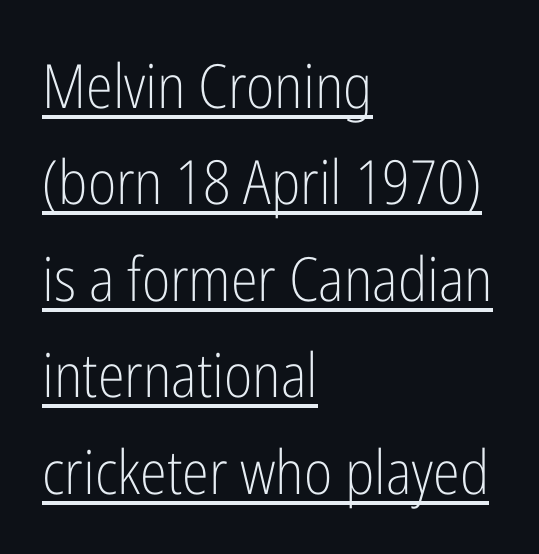
Each stroke keeps to a modest, everyday thickness or less. Compared with typical paragraphs, the rows here are spaced about the same. The line texture is even and compact thanks to regular tracking. A rule runs beneath these lines of type.
